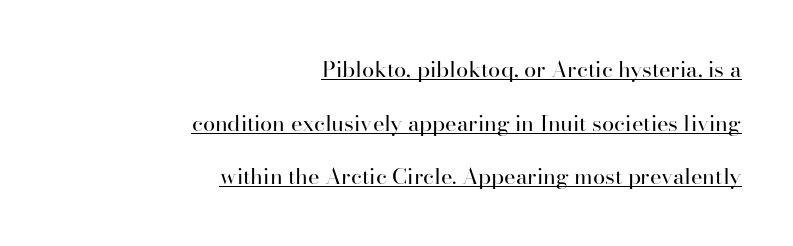
You could fit nearly another row in the gap between these rows. Posture: vertical. How are the letters spaced? Ordinarily, with no added tracking. Visually the block forms a straight wall on the right and a jagged coastline on the left. Does a line run under the words? Yes, clearly. Is the type heavy? It reads as light-to-regular instead.
